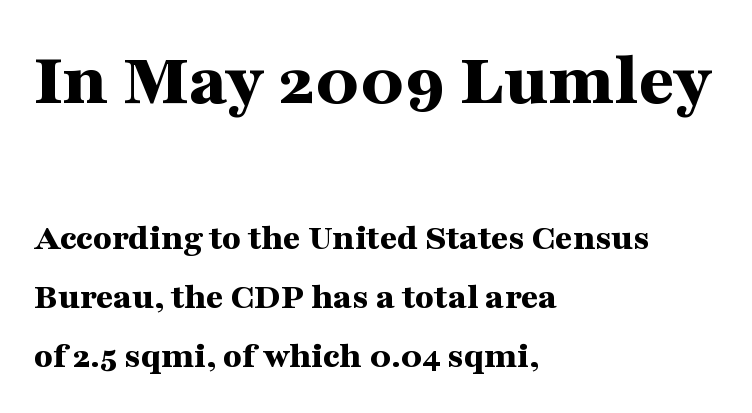
Q: Is the text bold? A: Yes.
Q: Is the text italic (slanted)? A: No, it is upright.
Q: Is the typeface a serif or a sans-serif typeface? A: Serif.
Q: Is the text underlined? A: No.
Q: How is the paragraph aligned? A: Left-aligned.
Q: Is the spacing between letters normal or unusually wide? A: Normal.
Q: Is the spacing between lines tight, normal or loose? A: Normal.
Q: Which block of text is set in a larger size, the first (top) or the second (bottom)? A: The first (top) one.
Q: Width (condensed, normal, or wide)? A: Wide.
Q: Stroke contrast? A: Medium.
Q: x-height? A: Medium.
Q: Monospaced? A: No.
